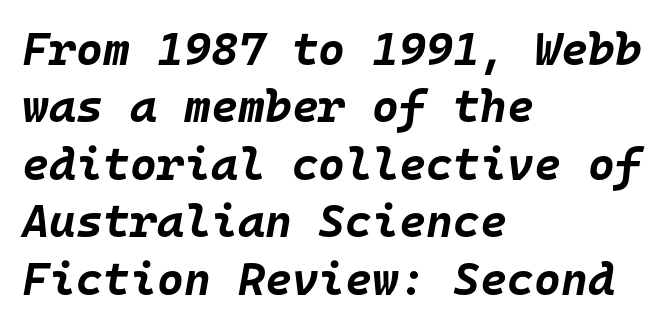
The sample has been set heavy, in full bold. The face used here has a pronounced slope to its letters. The paragraph shown leans on its left margin. Descenders are the only things crossing below the line. You could count columns in this text — the font is strictly monospaced.
